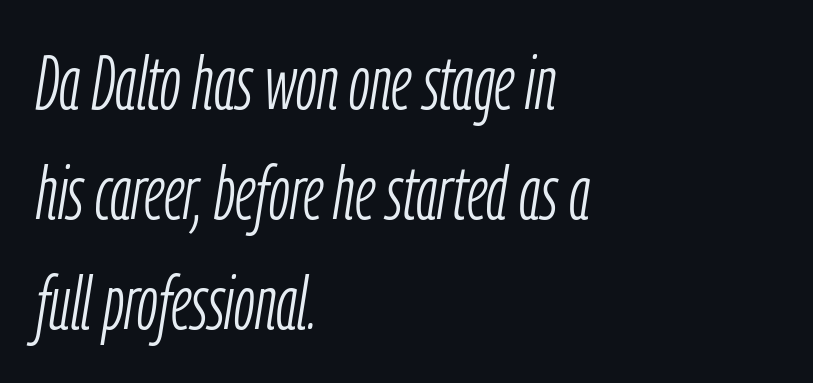
Q: Is the text bold? A: No.
Q: Is the text italic (slanted)? A: Yes, it leans right by about 9 degrees.
Q: Is the text underlined? A: No.
Q: How is the paragraph aligned? A: Left-aligned.
Q: Is the spacing between letters normal or unusually wide? A: Normal.
Q: Is the spacing between lines tight, normal or loose? A: Normal.
Q: Width (condensed, normal, or wide)? A: Condensed.
Q: Stroke contrast? A: Low.
Q: x-height? A: Medium.
Q: Monospaced? A: No.
